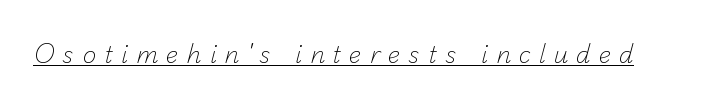
The image shows 23 px text type; set unusually wide letter spacing (+0.35 em), underlined.
